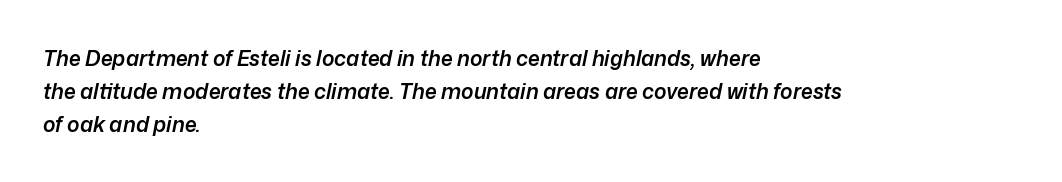
{"italic": "yes", "lean": "right", "slant_degrees": 12, "bold": "semi", "underline": "no", "align": "left", "line_spacing": "normal", "line_spacing_ratio": 1.56, "letter_spacing": "normal", "letter_spacing_em": 0.0, "glyph_px": 21}
